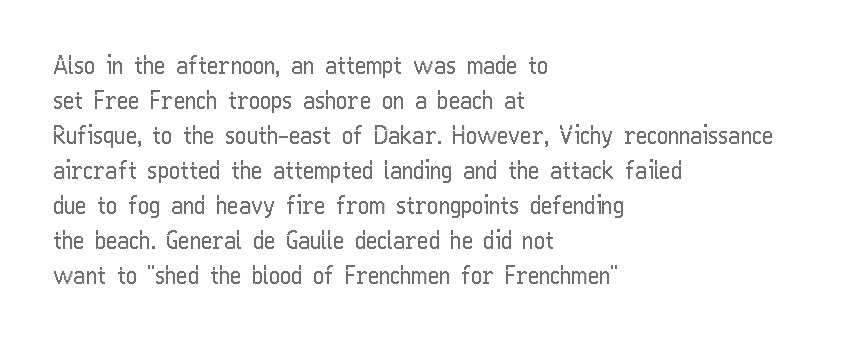
The image shows 24 px text type, upright; set left-aligned, normal line spacing (1.46x), normal letter spacing, not underlined.
